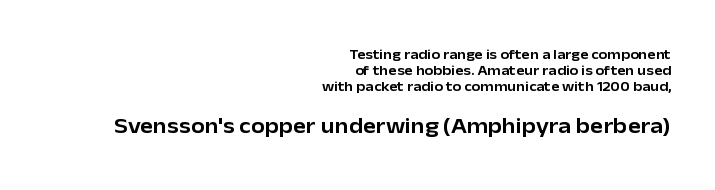
The image shows 22 px text type, upright; set right-aligned, tight line spacing (1.15x), normal letter spacing, not underlined; the second (bottom) block is 1.57x larger.
